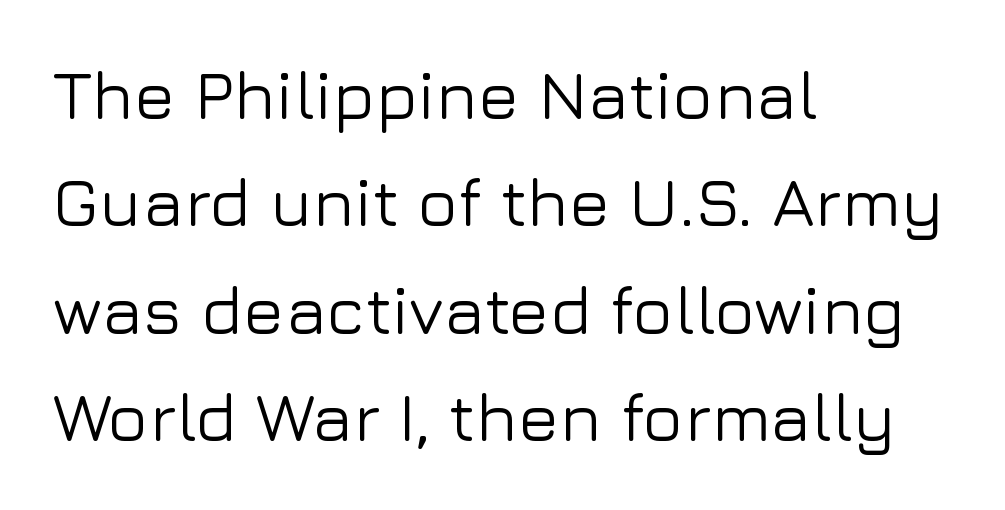
Q: Is the text italic (slanted)? A: No, it is upright.
Q: Is the typeface a serif or a sans-serif typeface? A: Sans-serif.
Q: Is the text underlined? A: No.
Q: How is the paragraph aligned? A: Left-aligned.
Q: Is the spacing between letters normal or unusually wide? A: Normal.
Q: Is the spacing between lines tight, normal or loose? A: Normal.
Q: Width (condensed, normal, or wide)? A: Normal.
Q: Stroke contrast? A: Low.
Q: x-height? A: Medium.
Q: Monospaced? A: No.
